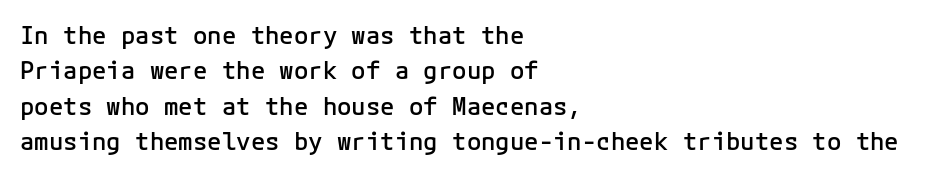
{"italic": "no", "bold": "semi", "underline": "no", "align": "left", "line_spacing": "normal", "line_spacing_ratio": 1.47, "letter_spacing": "normal", "letter_spacing_em": 0.0, "glyph_px": 24}
